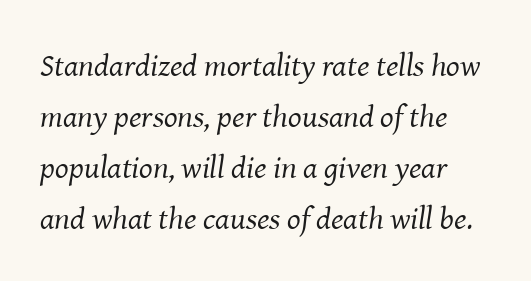
{"serif": "yes", "italic": "yes", "lean": "right", "slant_degrees": 8, "bold": "no", "weight": "regular", "width": "normal", "stroke_contrast": "medium", "x_height": "medium", "monospaced": "no", "underline": "no", "line_spacing": "normal", "line_spacing_ratio": 1.59, "letter_spacing": "normal", "letter_spacing_em": 0.0, "glyph_px": 32}
